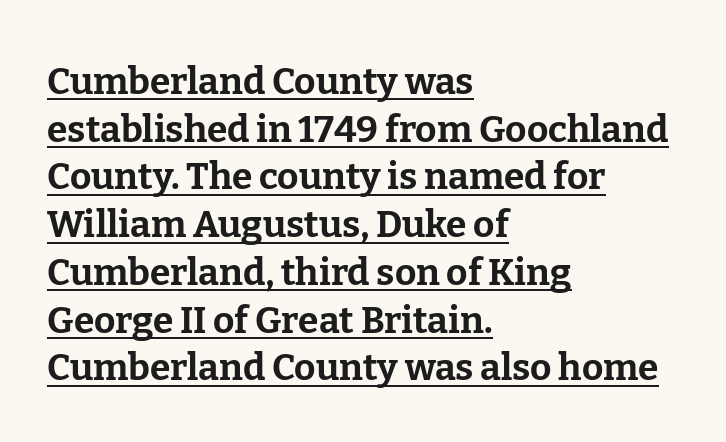
The image shows 37 px bold serif type, upright; set left-aligned, normal line spacing (1.29x), normal letter spacing, underlined; low stroke contrast and a medium x-height.
